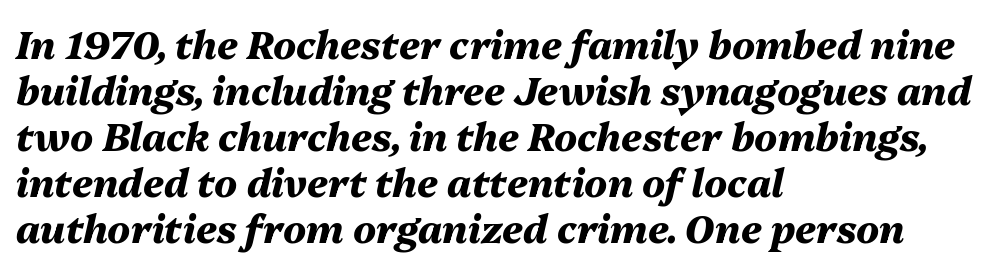
The image shows 38 px heavy type, italic (leaning right); set left-aligned, line spacing 1.21x, normal letter spacing, not underlined; medium stroke contrast and a medium x-height.
